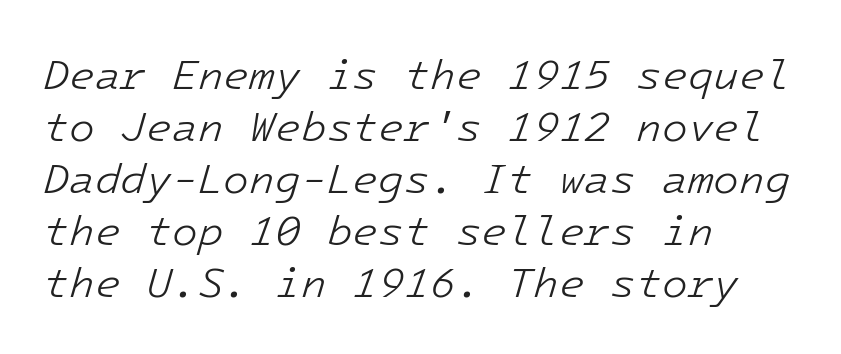
These glyphs show unthickened strokes, regular width or finer. Observe the lean: these are italic letterforms. Layout note: lines flush left. Beneath every word, the page is bare. The gaps between neighbouring characters are ordinary and unremarkable.
